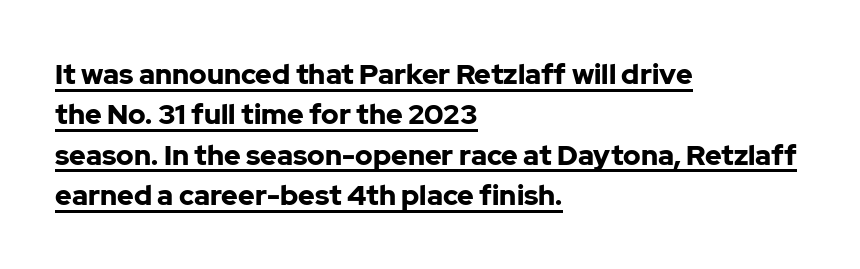
Is there much room between lines? A standard amount, neither cramped nor airy. The rendering uses the underline text-decoration. Left-aligned paragraph, ragged on the right. Nope, no serifs anywhere on these letters. The letters advance in unequal steps, a hallmark of proportional type. Notice how the stems are strictly vertical — no italics here.
